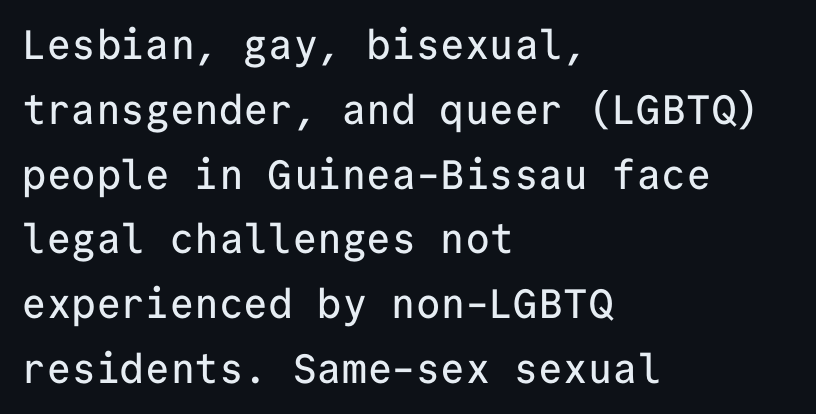
The image shows 41 px sans-serif type, upright, monospaced; set left-aligned, normal line spacing (1.58x), normal letter spacing, not underlined; low stroke contrast and a medium x-height.
